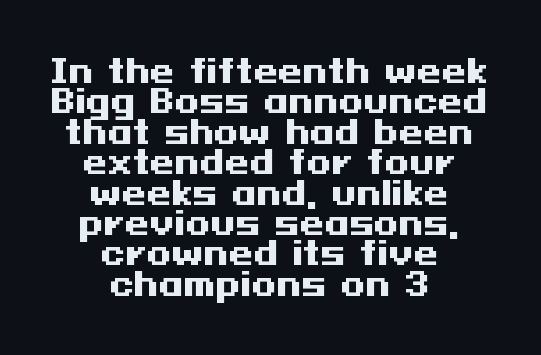
{"serif": "no", "italic": "no", "bold": "yes", "weight": "heavy", "width": "wide", "stroke_contrast": "medium", "x_height": "medium", "underline": "no", "align": "center", "line_spacing": "tight", "line_spacing_ratio": 0.95, "letter_spacing": "normal", "letter_spacing_em": 0.0, "glyph_px": 32}
